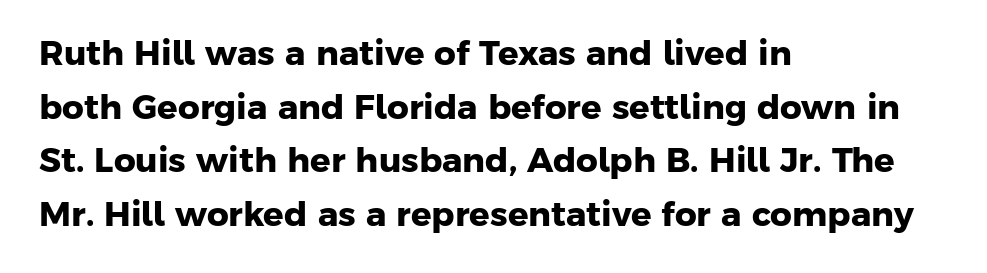
{"serif": "no", "bold": "yes", "weight": "heavy", "width": "normal", "stroke_contrast": "low", "x_height": "medium", "monospaced": "no", "underline": "no", "align": "left", "line_spacing": "normal", "line_spacing_ratio": 1.58, "letter_spacing": "normal", "letter_spacing_em": 0.0, "glyph_px": 34}
